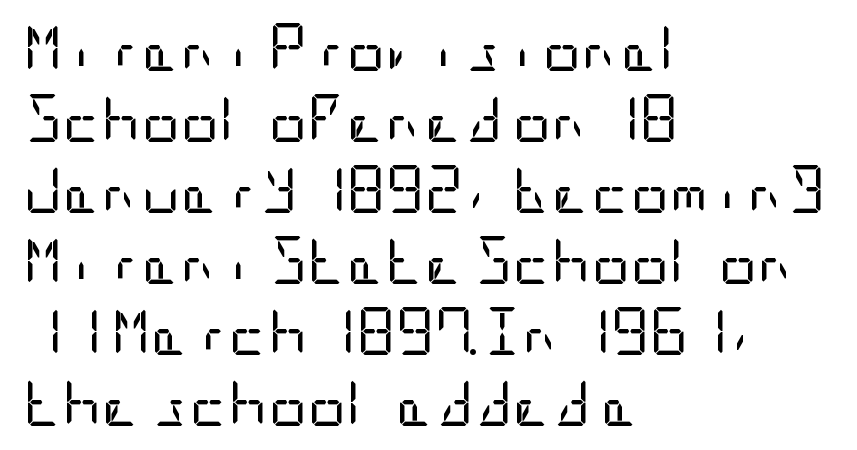
Q: Is the text bold? A: No.
Q: Is the text italic (slanted)? A: No, it is upright.
Q: Is the typeface a serif or a sans-serif typeface? A: Sans-serif.
Q: Is the text underlined? A: No.
Q: How is the paragraph aligned? A: Left-aligned.
Q: Is the spacing between letters normal or unusually wide? A: Normal.
Q: Is the spacing between lines tight, normal or loose? A: Normal.
Q: Width (condensed, normal, or wide)? A: Condensed.
Q: Stroke contrast? A: Low.
Q: x-height? A: Large.
